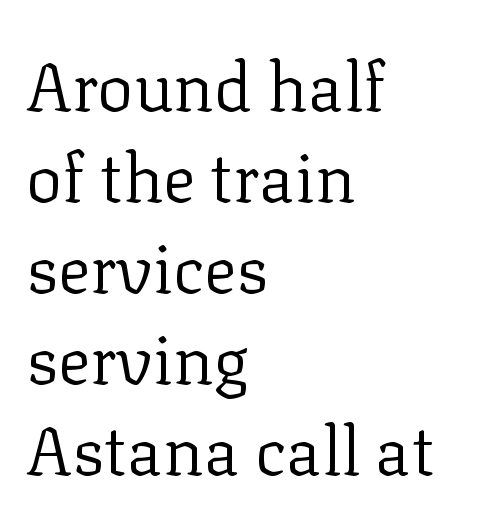
Q: Is the text bold? A: No.
Q: Is the text italic (slanted)? A: No, it is upright.
Q: Is the typeface a serif or a sans-serif typeface? A: Serif.
Q: Is the text underlined? A: No.
Q: How is the paragraph aligned? A: Left-aligned.
Q: Is the spacing between letters normal or unusually wide? A: Normal.
Q: Is the spacing between lines tight, normal or loose? A: Normal.
Q: Width (condensed, normal, or wide)? A: Normal.
Q: Stroke contrast? A: Low.
Q: x-height? A: Medium.
Q: Monospaced? A: No.
